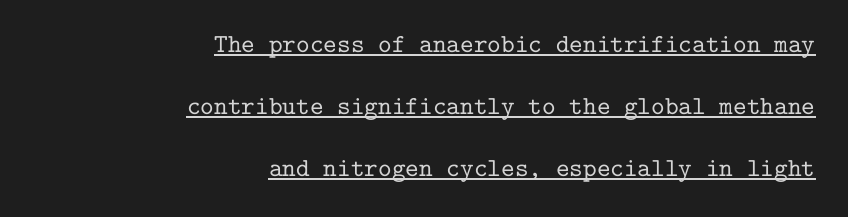
The image shows 26 px text type, upright; set right-aligned, loose line spacing (2.38x), normal letter spacing, underlined.
